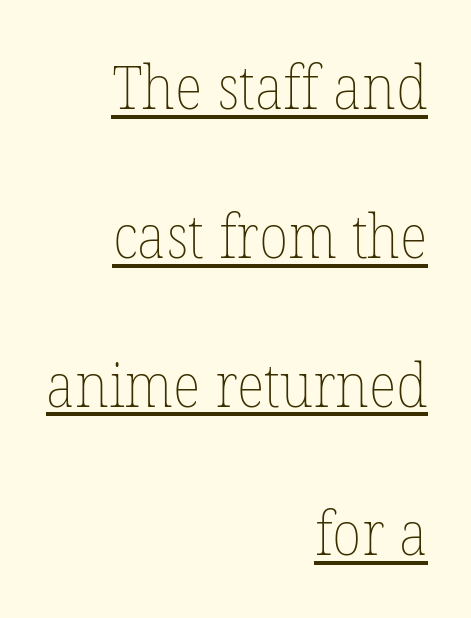
The image shows 60 px thin type, upright; set right-aligned, loose line spacing (2.48x), normal letter spacing, underlined; low stroke contrast and a medium x-height.
